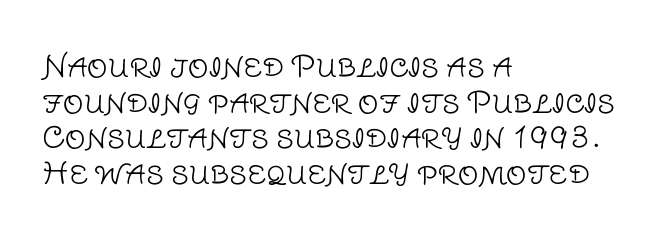
The image shows 29 px light sans-serif type; set left-aligned, line spacing 1.23x, normal letter spacing, not underlined; low stroke contrast and a large x-height.
